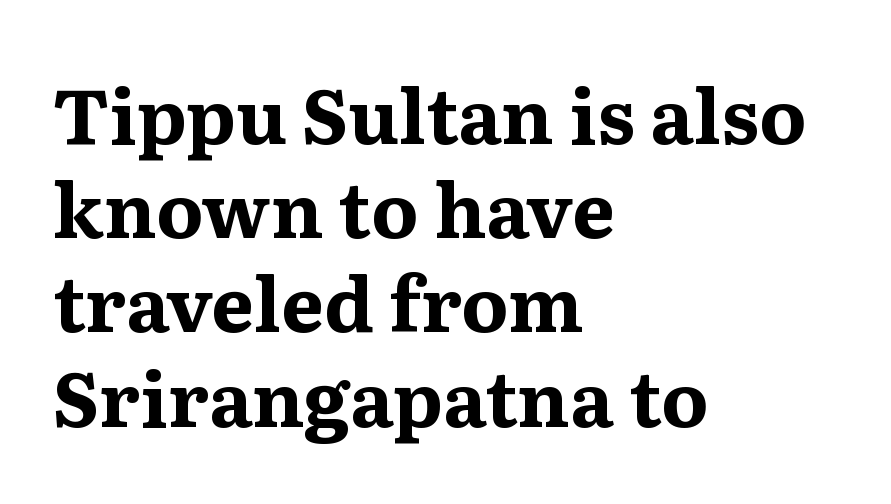
The characters display serif detailing at their extremities. Strong, thick strokes mark this as bold type. The ragged edge is on the right, which tells us the setting is flush left. Look at the tracking — it's just the regular setting, nothing added. Nobody drew a line under any word here.
